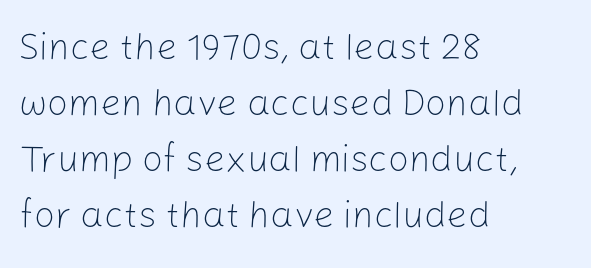
The image shows 37 px light sans-serif type, upright; set left-aligned, normal line spacing (1.51x), normal letter spacing, not underlined; low stroke contrast and a medium x-height.
